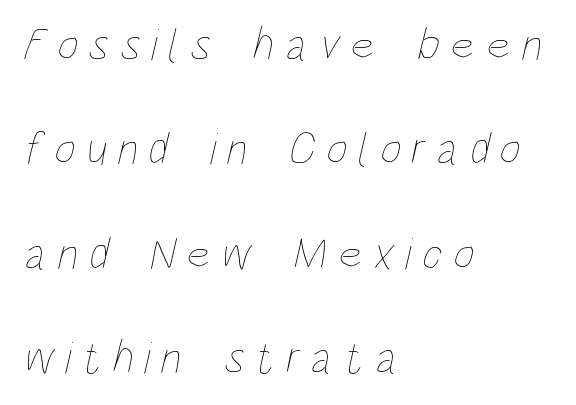
The image shows 46 px thin, condensed type; set left-aligned, loose line spacing (2.27x), unusually wide letter spacing (+0.24 em), not underlined; low stroke contrast and a large x-height.
